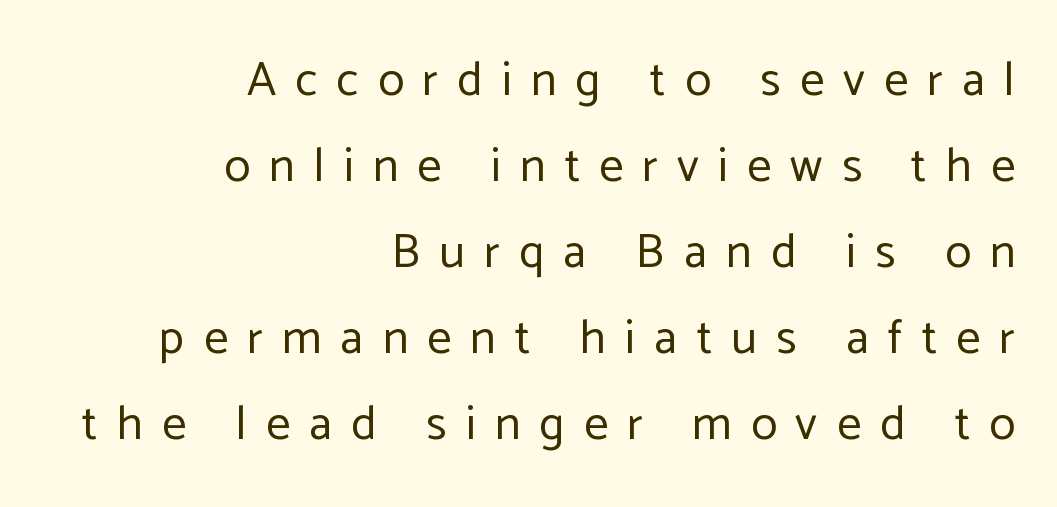
{"serif": "no", "italic": "no", "bold": "no", "weight": "regular", "width": "normal", "stroke_contrast": "low", "x_height": "medium", "monospaced": "no", "underline": "no", "align": "right", "line_spacing_ratio": 1.79, "letter_spacing": "wide", "letter_spacing_em": 0.4, "glyph_px": 48}
